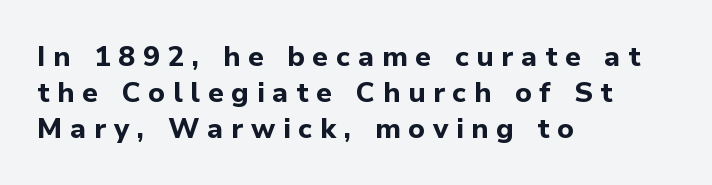
The image shows 28 px bold sans-serif type, upright; set left-aligned, normal line spacing (1.28x), unusually wide letter spacing (+0.27 em), not underlined; low stroke contrast and a medium x-height.
